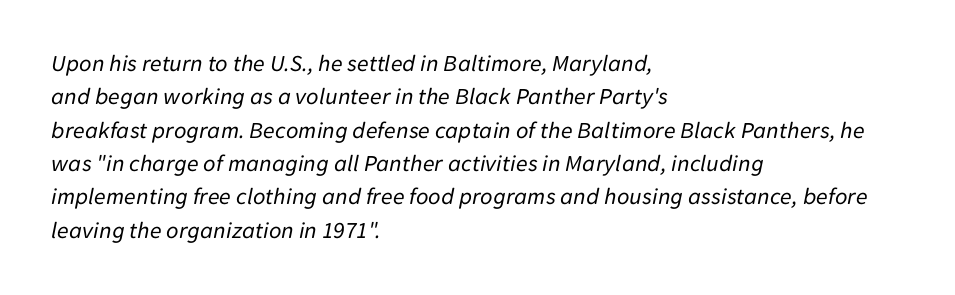
Q: Is the text bold? A: No.
Q: Is the text italic (slanted)? A: Yes, it leans right by about 11 degrees.
Q: Is the text underlined? A: No.
Q: How is the paragraph aligned? A: Left-aligned.
Q: Is the spacing between letters normal or unusually wide? A: Normal.
Q: Is the spacing between lines tight, normal or loose? A: Normal.
